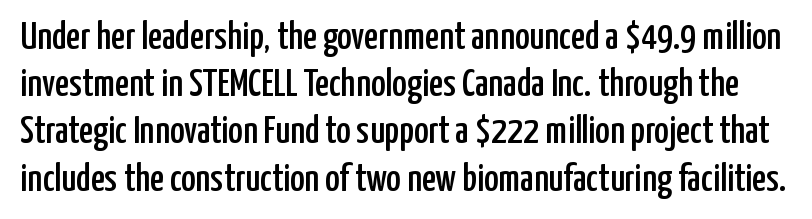
{"serif": "no", "italic": "no", "width": "condensed", "stroke_contrast": "low", "x_height": "medium", "monospaced": "no", "underline": "no", "line_spacing_ratio": 1.21, "letter_spacing": "normal", "letter_spacing_em": 0.0, "glyph_px": 39}
